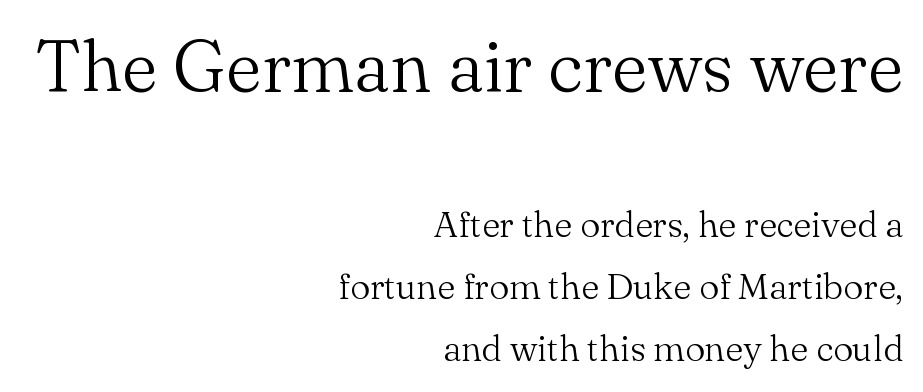
The image shows 72 px light serif type, upright; set right-aligned, line spacing 1.72x, normal letter spacing, not underlined; the first (top) block is 2.0x larger; medium stroke contrast and a small x-height.
